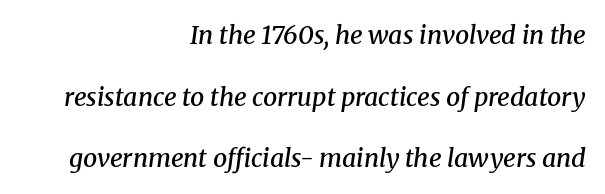
{"italic": "yes", "lean": "right", "slant_degrees": 8, "bold": "semi", "underline": "no", "align": "right", "line_spacing": "loose", "line_spacing_ratio": 2.47, "letter_spacing": "normal", "letter_spacing_em": 0.0, "glyph_px": 25}
